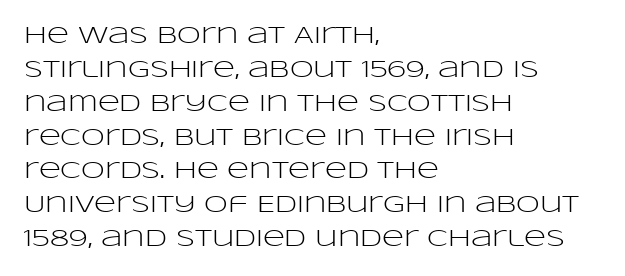
Q: Is the text bold? A: No.
Q: Is the text italic (slanted)? A: No, it is upright.
Q: Is the text underlined? A: No.
Q: How is the paragraph aligned? A: Left-aligned.
Q: Is the spacing between letters normal or unusually wide? A: Normal.
Q: Is the spacing between lines tight, normal or loose? A: Normal.
